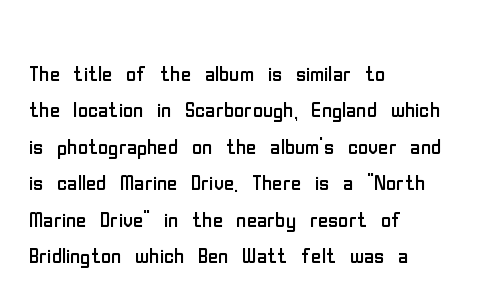
{"serif": "no", "italic": "no", "bold": "no", "weight": "regular", "width": "condensed", "stroke_contrast": "low", "x_height": "medium", "monospaced": "no", "underline": "no", "align": "left", "line_spacing": "normal", "line_spacing_ratio": 1.3, "letter_spacing": "normal", "letter_spacing_em": 0.0, "glyph_px": 28}
